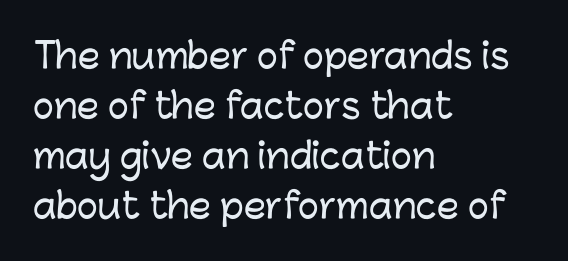
{"serif": "no", "italic": "no", "width": "normal", "stroke_contrast": "low", "x_height": "medium", "monospaced": "no", "underline": "no", "align": "left", "line_spacing": "normal", "line_spacing_ratio": 1.43, "letter_spacing": "normal", "letter_spacing_em": 0.0, "glyph_px": 35}
